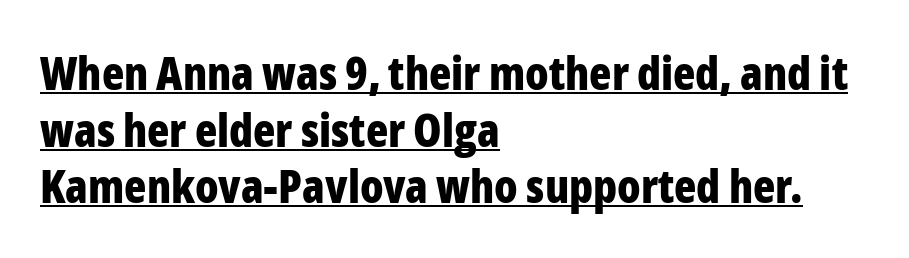
The image shows 46 px bold, condensed sans-serif type, upright; set left-aligned, line spacing 1.23x, normal letter spacing, underlined; low stroke contrast and a medium x-height.
